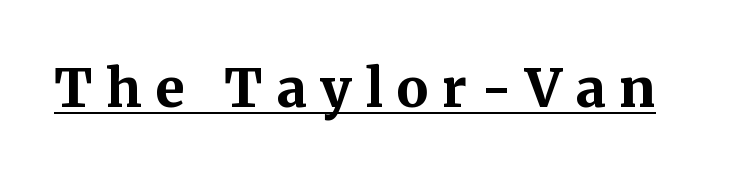
Q: Is the text bold? A: Yes.
Q: Is the text italic (slanted)? A: No, it is upright.
Q: Is the typeface a serif or a sans-serif typeface? A: Serif.
Q: Is the text underlined? A: Yes.
Q: Is the spacing between letters normal or unusually wide? A: Unusually wide.
Q: Width (condensed, normal, or wide)? A: Normal.
Q: Stroke contrast? A: Medium.
Q: x-height? A: Medium.
Q: Monospaced? A: No.
